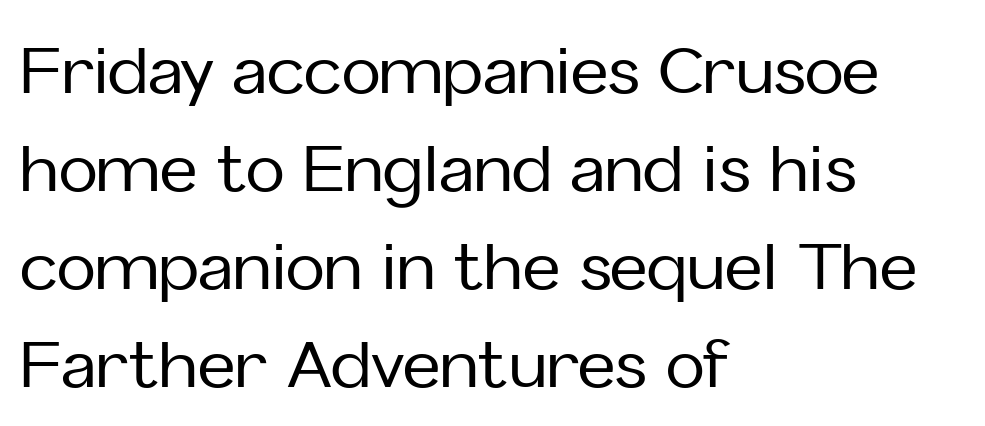
Q: Is the text italic (slanted)? A: No, it is upright.
Q: Is the typeface a serif or a sans-serif typeface? A: Sans-serif.
Q: Is the text underlined? A: No.
Q: How is the paragraph aligned? A: Left-aligned.
Q: Is the spacing between letters normal or unusually wide? A: Normal.
Q: Is the spacing between lines tight, normal or loose? A: Normal.
Q: Width (condensed, normal, or wide)? A: Normal.
Q: Stroke contrast? A: Low.
Q: x-height? A: Medium.
Q: Monospaced? A: No.
